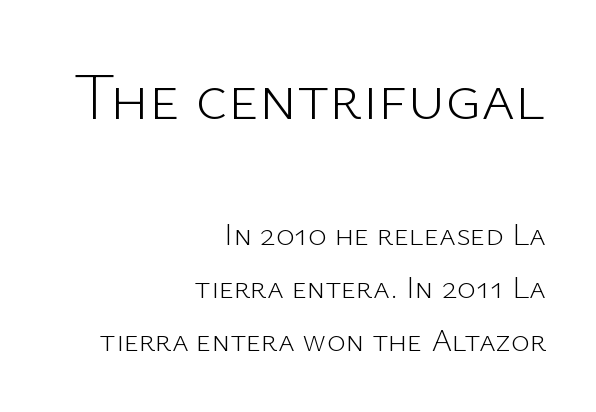
The image shows 65 px light sans-serif type, upright; set right-aligned, normal line spacing (1.67x), normal letter spacing, not underlined; the first (top) block is 2.03x larger; low stroke contrast and a medium x-height.
